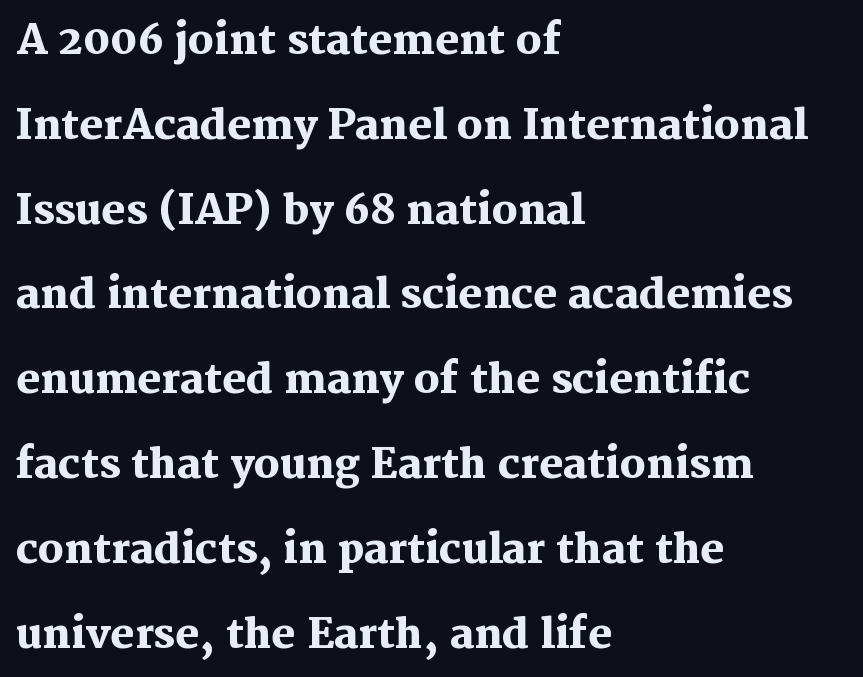
Q: Is the text bold? A: Yes.
Q: Is the text italic (slanted)? A: No, it is upright.
Q: Is the typeface a serif or a sans-serif typeface? A: Serif.
Q: Is the text underlined? A: No.
Q: How is the paragraph aligned? A: Left-aligned.
Q: Is the spacing between letters normal or unusually wide? A: Normal.
Q: Is the spacing between lines tight, normal or loose? A: Loose.
Q: Width (condensed, normal, or wide)? A: Normal.
Q: Stroke contrast? A: Medium.
Q: x-height? A: Medium.
Q: Monospaced? A: No.
